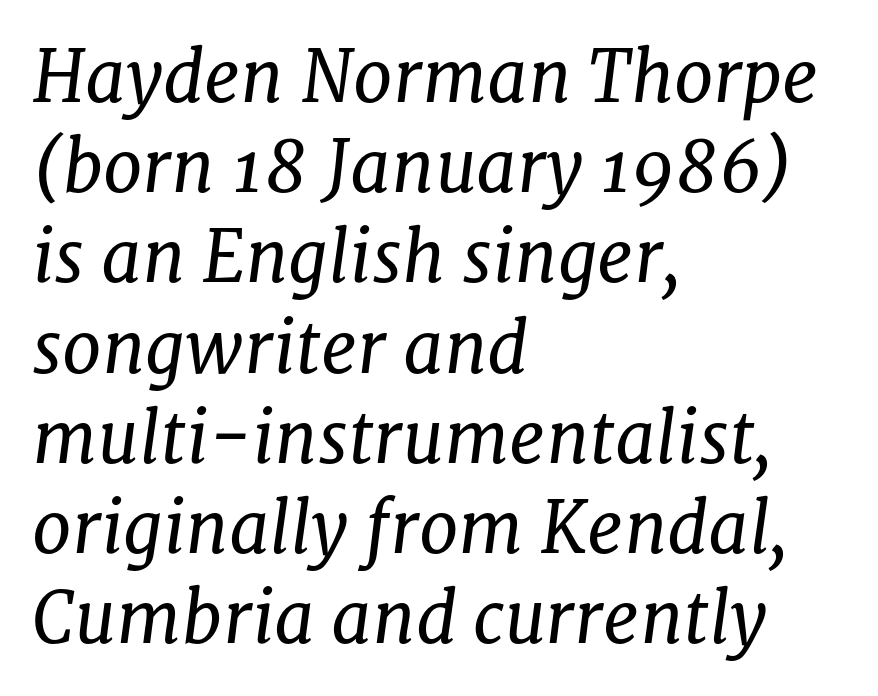
The image shows 71 px regular-weight serif type, italic (leaning right); set left-aligned, normal line spacing (1.27x), normal letter spacing, not underlined; low stroke contrast and a medium x-height.
